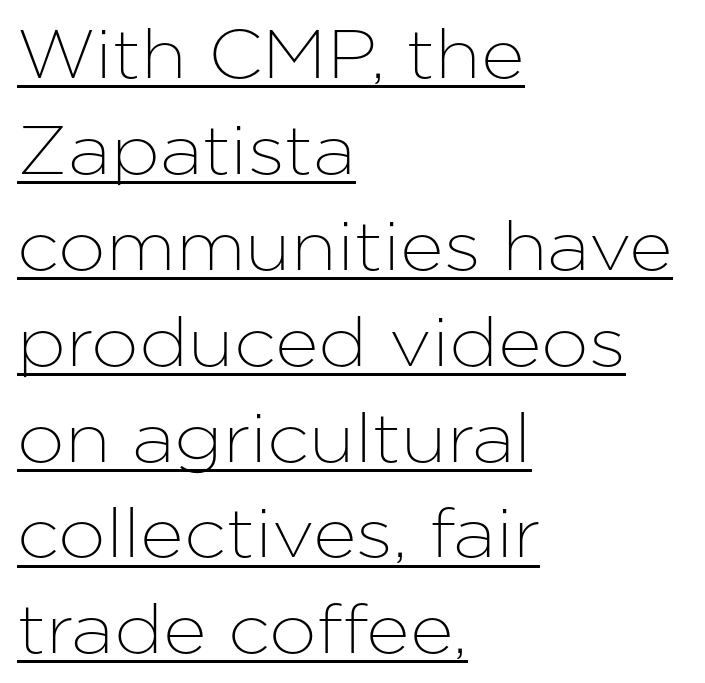
Q: Is the text italic (slanted)? A: No, it is upright.
Q: Is the typeface a serif or a sans-serif typeface? A: Sans-serif.
Q: Is the text underlined? A: Yes.
Q: How is the paragraph aligned? A: Left-aligned.
Q: Is the spacing between letters normal or unusually wide? A: Normal.
Q: Is the spacing between lines tight, normal or loose? A: Normal.
Q: Width (condensed, normal, or wide)? A: Normal.
Q: Stroke contrast? A: Low.
Q: x-height? A: Medium.
Q: Monospaced? A: No.
